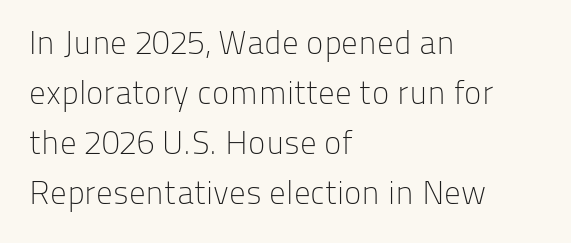
Underlining? Definitely not there. Spacing verdict: proportional, widths tailored to each character. Posture: vertical. Does the type have serifs? No, each stem ends abruptly.
